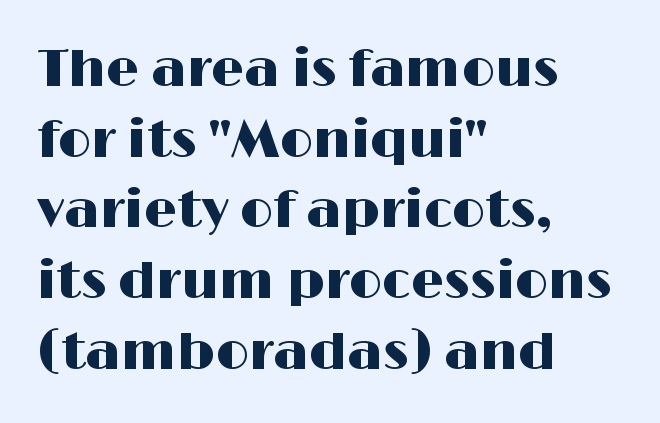
{"serif": "no", "italic": "no", "width": "wide", "stroke_contrast": "high", "x_height": "medium", "monospaced": "no", "underline": "no", "align": "left", "line_spacing": "normal", "line_spacing_ratio": 1.36, "letter_spacing": "normal", "letter_spacing_em": 0.0, "glyph_px": 52}
